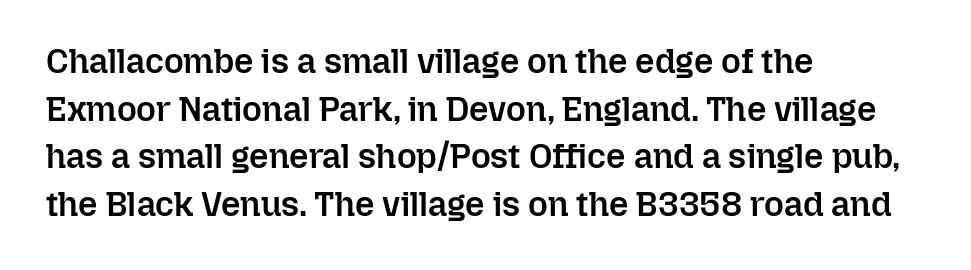
{"italic": "no", "bold": "semi", "weight": "semibold", "width": "normal", "stroke_contrast": "low", "x_height": "medium", "monospaced": "no", "underline": "no", "align": "left", "line_spacing": "normal", "line_spacing_ratio": 1.4, "letter_spacing": "normal", "letter_spacing_em": 0.0, "glyph_px": 34}
